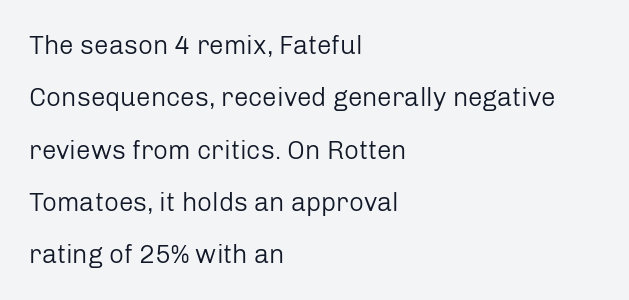
The image shows 26 px text type, upright; set left-aligned, loose line spacing (2.01x), normal letter spacing, not underlined.
